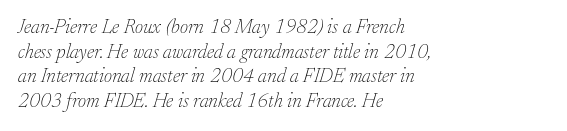
Q: Is the text bold? A: No.
Q: Is the text italic (slanted)? A: Yes, it leans right by about 17 degrees.
Q: Is the text underlined? A: No.
Q: How is the paragraph aligned? A: Left-aligned.
Q: Is the spacing between letters normal or unusually wide? A: Normal.
